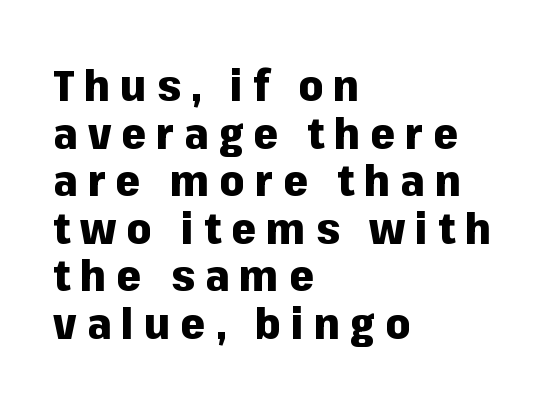
Typesetter's note: full bold, strokes at maximum text heaviness. Is this a fixed-width face? No — the glyphs have proportional, varying widths. Short note: letters widely spaced. Has an underline been added? It has not. Compared with a centered layout, this one pins lines to the left instead. Italic: no, the glyphs are upright roman.
